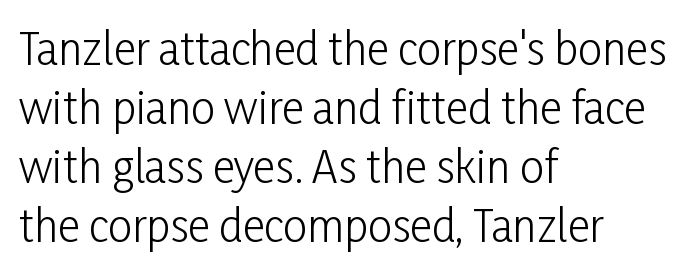
The zone under the glyphs is completely vacant. Character widths vary here, with narrow letters taking less room than wide ones. A student would call this left alignment; a typographer would say flush left, rag right. Posture: straight, roman, zero tilt. This block has exactly the height ordinary leading produces.
